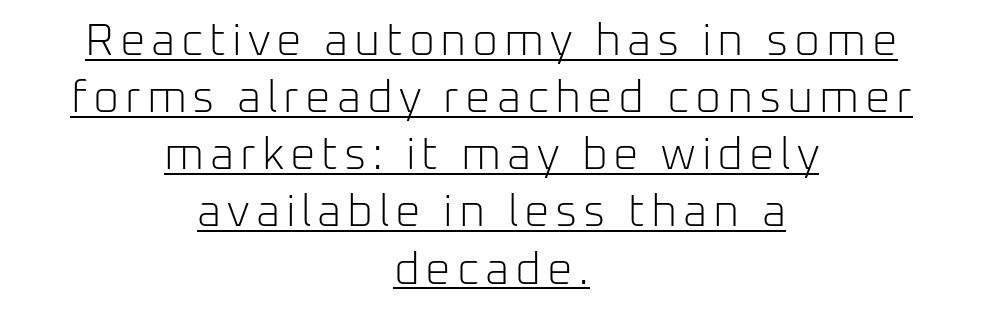
Q: Is the text bold? A: No.
Q: Is the text italic (slanted)? A: No, it is upright.
Q: Is the typeface a serif or a sans-serif typeface? A: Sans-serif.
Q: Is the text underlined? A: Yes.
Q: How is the paragraph aligned? A: Centered.
Q: Is the spacing between lines tight, normal or loose? A: Normal.
Q: Width (condensed, normal, or wide)? A: Normal.
Q: Stroke contrast? A: Low.
Q: x-height? A: Medium.
Q: Monospaced? A: No.
